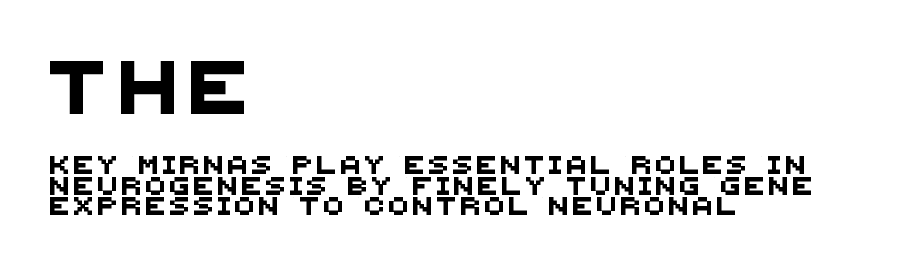
Proportional: the letters do not fall into vertical columns. Honestly, the rows look squashed on top of each other. The letterforms stand isolated, each surrounded by extra space. Does the bottom block carry the larger type? No, the top block does. What kind of face is this? One without serifs — a sans.
